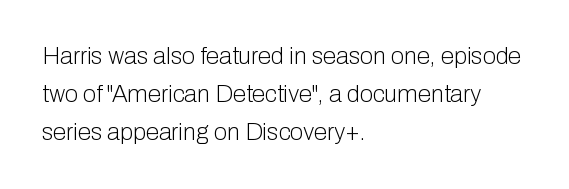
Is there much room between lines? A standard amount, neither cramped nor airy. A roman cut, with each character standing at attention. How are the letters spaced? Ordinarily, with no added tracking. This rendering features lettering with no underline. The paragraph shown leans on its left margin. The weight tops out at a normal text grade.
